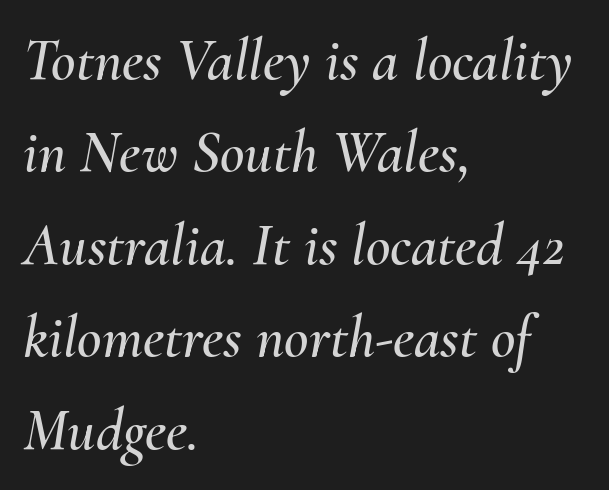
Q: Is the text italic (slanted)? A: Yes, it leans right by about 10 degrees.
Q: Is the text underlined? A: No.
Q: How is the paragraph aligned? A: Left-aligned.
Q: Is the spacing between letters normal or unusually wide? A: Normal.
Q: Is the spacing between lines tight, normal or loose? A: Normal.
Q: Width (condensed, normal, or wide)? A: Normal.
Q: Stroke contrast? A: Medium.
Q: x-height? A: Small.
Q: Monospaced? A: No.
